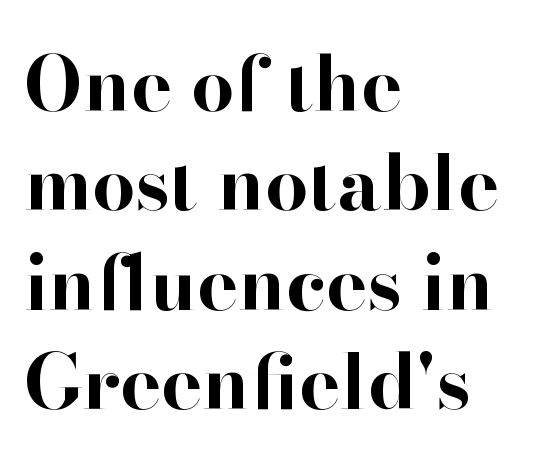
A typesetter would call this proportional, since set widths differ per character. Posture: upright roman. Left-aligned paragraph, ragged on the right. The characters display serif detailing at their extremities. The strokes are fattened all the way to bold.
